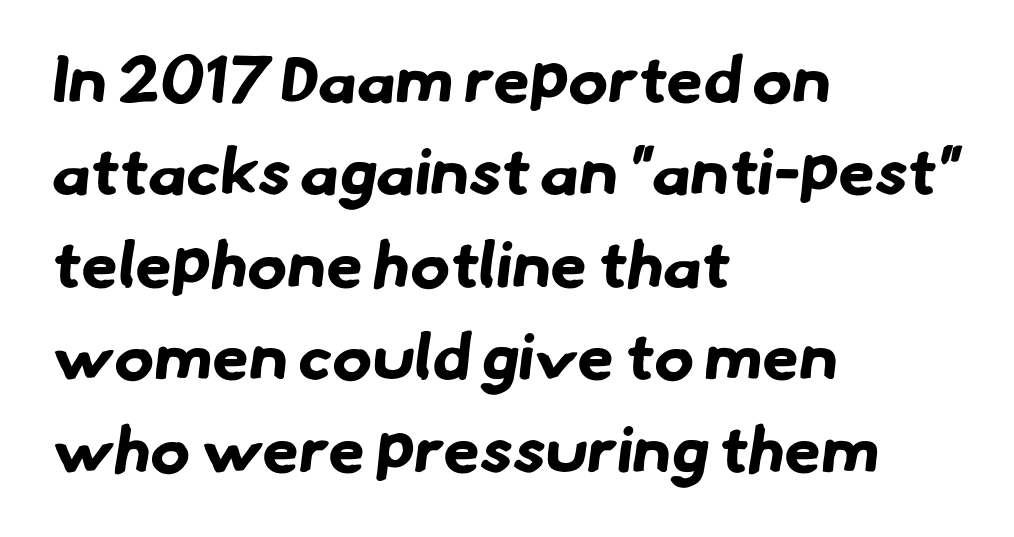
Typographically, this falls in the sans-serif category. The compositor pushed each line to the left boundary. Looks like regular typesetting: each glyph gets only the width it needs. The typesetting leans heavy: a genuine bold.
